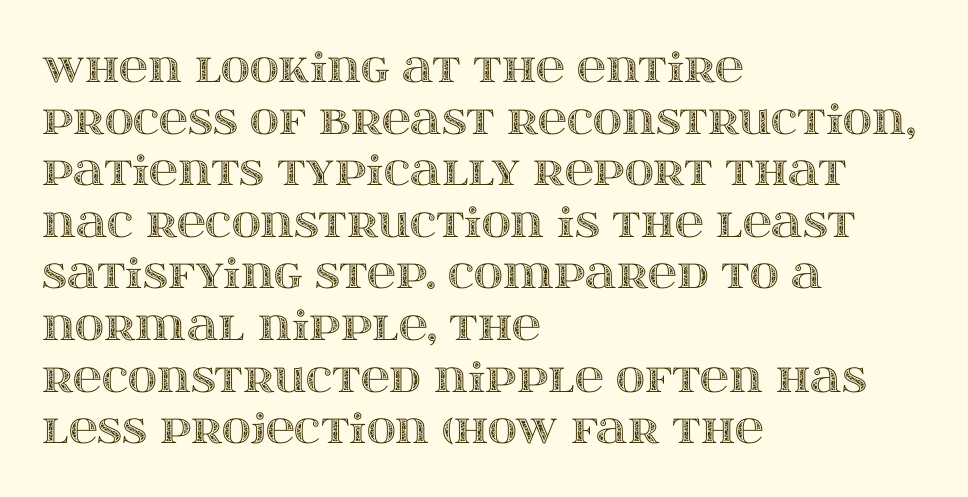
The image shows 40 px wide type, upright; set left-aligned, normal line spacing (1.29x), normal letter spacing, not underlined; a large x-height.
